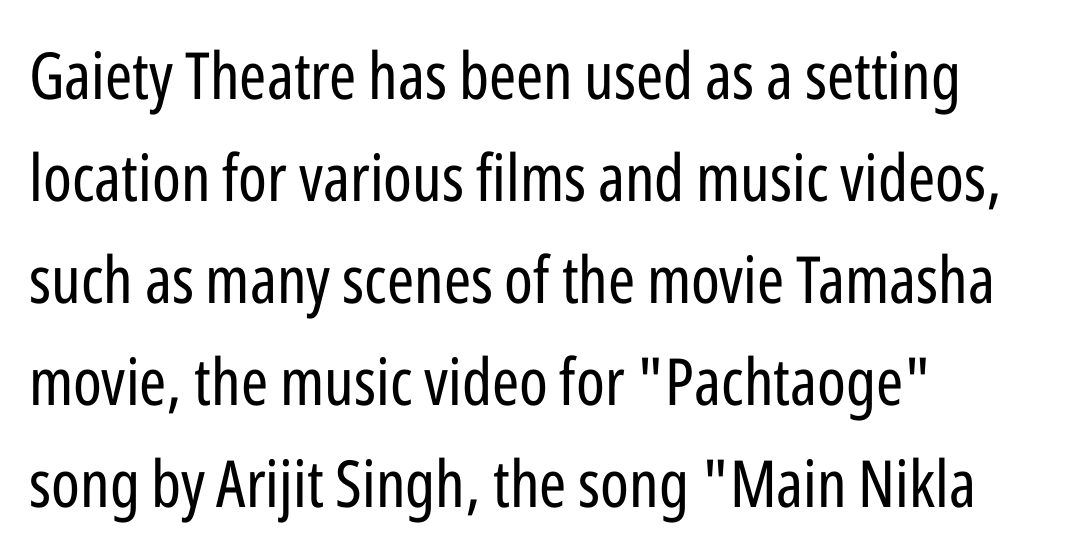
Letterform terminals end flat and unadorned throughout the passage. Look at the tracking — it's just the regular setting, nothing added. Plain, unruled lines of type. Every row of glyphs begins at an identical x-position on the left. Baseline-to-baseline distance is the conventional proportion of letter height.
